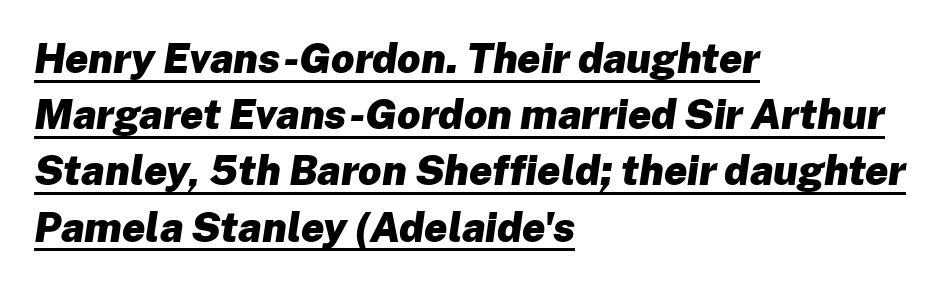
Q: Is the text bold? A: Yes.
Q: Is the text italic (slanted)? A: Yes, it leans right by about 8 degrees.
Q: Is the text underlined? A: Yes.
Q: How is the paragraph aligned? A: Left-aligned.
Q: Is the spacing between letters normal or unusually wide? A: Normal.
Q: Is the spacing between lines tight, normal or loose? A: Normal.
Q: Width (condensed, normal, or wide)? A: Normal.
Q: Stroke contrast? A: Low.
Q: x-height? A: Medium.
Q: Monospaced? A: No.
